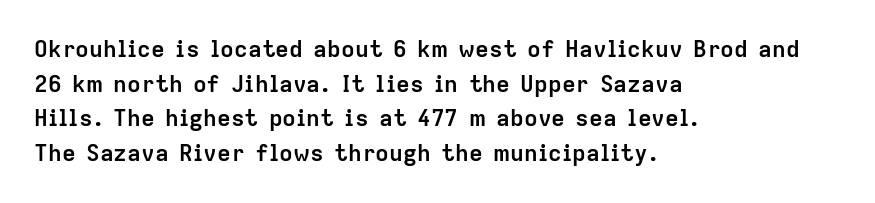
Every stem runs plumb, perpendicular to the baseline. The typesetting leans heavy: a genuine bold. Anything drawn beneath the words? Only blank space. The paragraph shown leans on its left margin. In terms of letterspacing, this is plain default setting. The space between consecutive lines is moderate.
